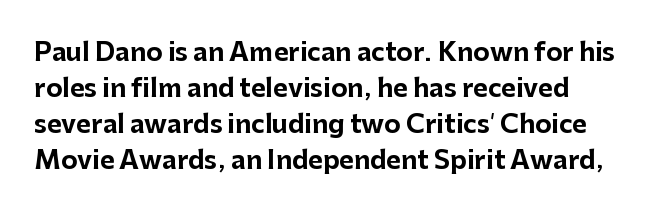
Q: Is the text bold? A: Yes.
Q: Is the text italic (slanted)? A: No, it is upright.
Q: Is the text underlined? A: No.
Q: How is the paragraph aligned? A: Left-aligned.
Q: Is the spacing between letters normal or unusually wide? A: Normal.
Q: Is the spacing between lines tight, normal or loose? A: Normal.
